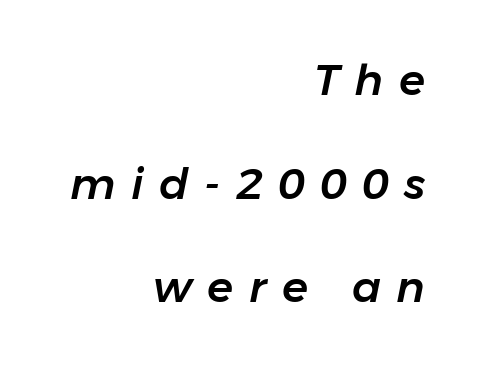
The rendering uses a large line-height, opening up the rows. The font's italic variant was chosen for this text. The rendering uses natural spacing where letterforms have individual widths. Compared with a flush-left layout, this one pins lines to the opposite, right side.
